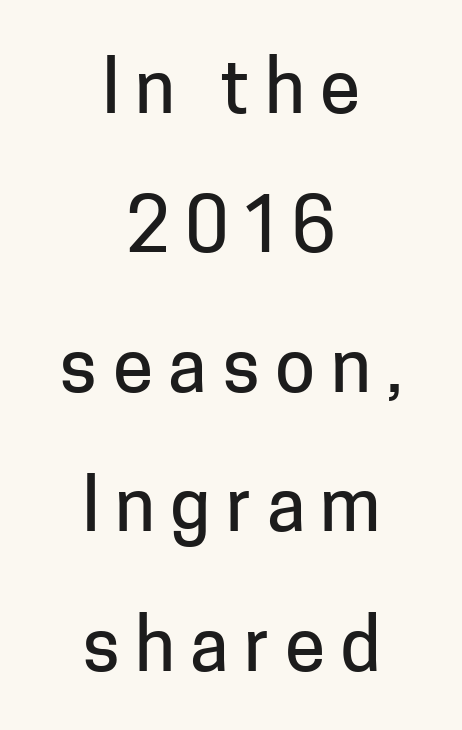
Q: Is the text italic (slanted)? A: No, it is upright.
Q: Is the typeface a serif or a sans-serif typeface? A: Sans-serif.
Q: Is the text underlined? A: No.
Q: How is the paragraph aligned? A: Centered.
Q: Is the spacing between letters normal or unusually wide? A: Unusually wide.
Q: Is the spacing between lines tight, normal or loose? A: Loose.
Q: Width (condensed, normal, or wide)? A: Normal.
Q: Stroke contrast? A: Low.
Q: x-height? A: Medium.
Q: Monospaced? A: No.
